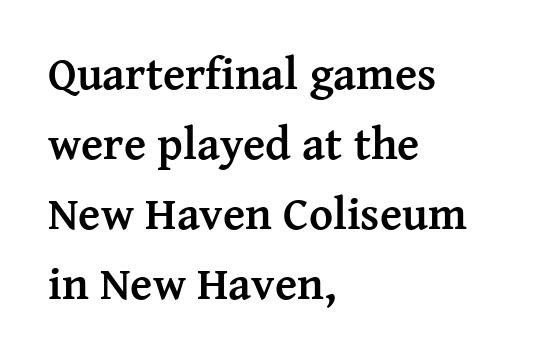
The image shows 46 px semibold serif type, upright; set left-aligned, normal line spacing (1.52x), normal letter spacing, not underlined; medium stroke contrast and a medium x-height.
